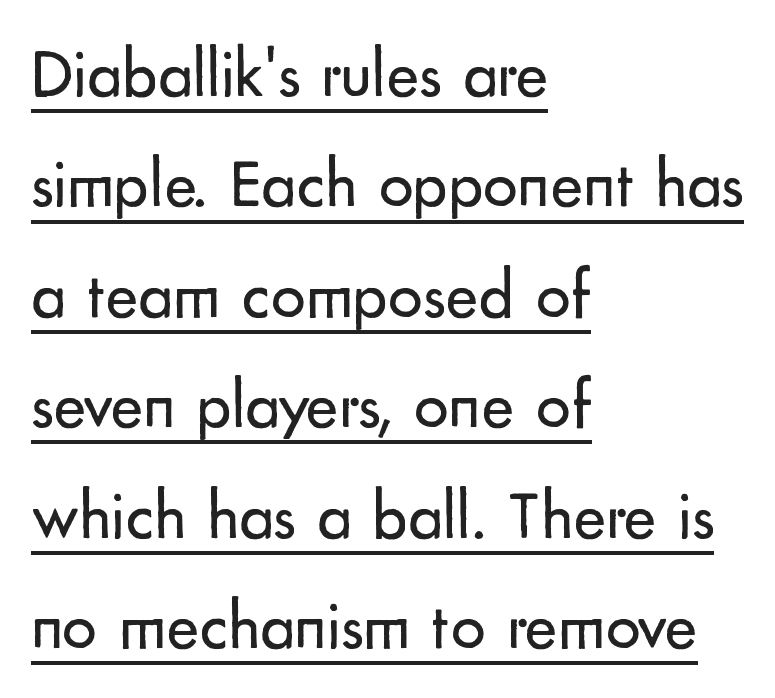
The image shows 69 px regular-weight sans-serif type, upright; set left-aligned, normal line spacing (1.6x), normal letter spacing, underlined; low stroke contrast and a small x-height.
